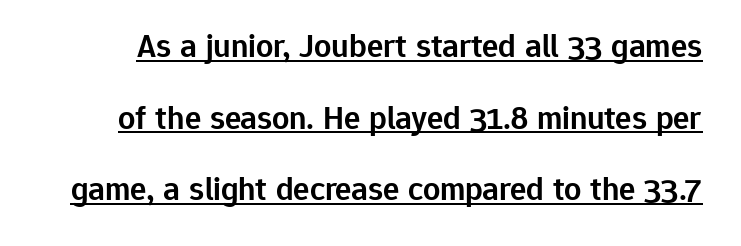
Q: Is the text bold? A: Semi-bold.
Q: Is the text italic (slanted)? A: No, it is upright.
Q: Is the typeface a serif or a sans-serif typeface? A: Sans-serif.
Q: Is the text underlined? A: Yes.
Q: Is the spacing between letters normal or unusually wide? A: Normal.
Q: Is the spacing between lines tight, normal or loose? A: Loose.
Q: Width (condensed, normal, or wide)? A: Normal.
Q: Stroke contrast? A: Low.
Q: x-height? A: Medium.
Q: Monospaced? A: No.
